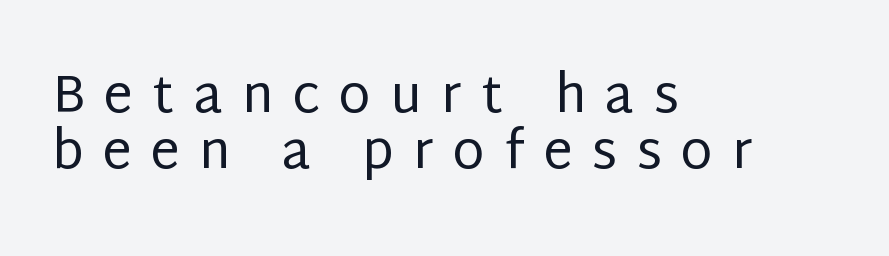
Q: Is the text bold? A: No.
Q: Is the text italic (slanted)? A: No, it is upright.
Q: Is the typeface a serif or a sans-serif typeface? A: Sans-serif.
Q: Is the text underlined? A: No.
Q: How is the paragraph aligned? A: Left-aligned.
Q: Is the spacing between letters normal or unusually wide? A: Unusually wide.
Q: Is the spacing between lines tight, normal or loose? A: Tight.
Q: Width (condensed, normal, or wide)? A: Normal.
Q: Stroke contrast? A: Low.
Q: x-height? A: Large.
Q: Monospaced? A: No.
